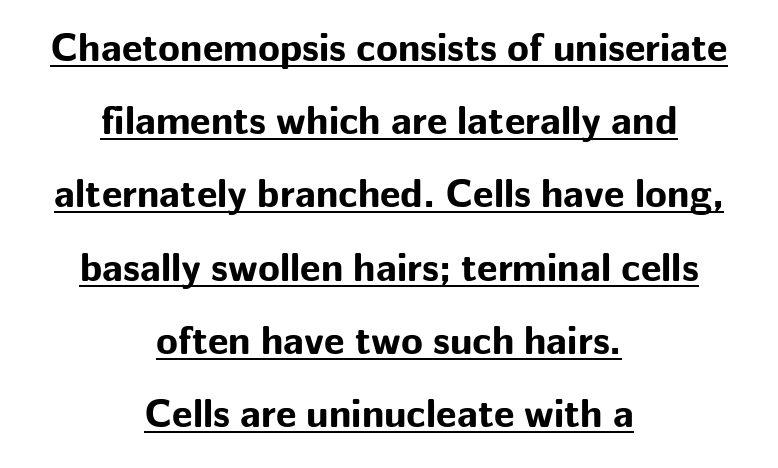
{"serif": "no", "italic": "no", "bold": "yes", "weight": "bold", "width": "normal", "stroke_contrast": "low", "x_height": "medium", "monospaced": "no", "underline": "yes", "align": "center", "line_spacing_ratio": 1.83, "letter_spacing": "normal", "letter_spacing_em": 0.0, "glyph_px": 40}
